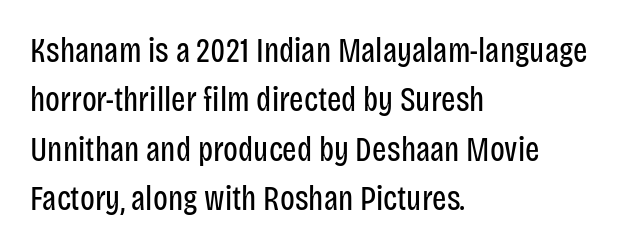
Q: Is the text bold? A: No.
Q: Is the text italic (slanted)? A: No, it is upright.
Q: Is the typeface a serif or a sans-serif typeface? A: Sans-serif.
Q: Is the text underlined? A: No.
Q: How is the paragraph aligned? A: Left-aligned.
Q: Is the spacing between letters normal or unusually wide? A: Normal.
Q: Is the spacing between lines tight, normal or loose? A: Normal.
Q: Width (condensed, normal, or wide)? A: Condensed.
Q: Stroke contrast? A: Low.
Q: x-height? A: Large.
Q: Monospaced? A: No.
